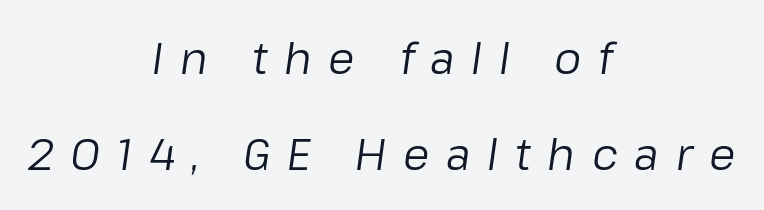
Q: Is the text bold? A: No.
Q: Is the text italic (slanted)? A: Yes, it leans right by about 8 degrees.
Q: Is the text underlined? A: No.
Q: How is the paragraph aligned? A: Centered.
Q: Is the spacing between letters normal or unusually wide? A: Unusually wide.
Q: Is the spacing between lines tight, normal or loose? A: Loose.
Q: Width (condensed, normal, or wide)? A: Normal.
Q: Stroke contrast? A: Low.
Q: x-height? A: Medium.
Q: Monospaced? A: No.
